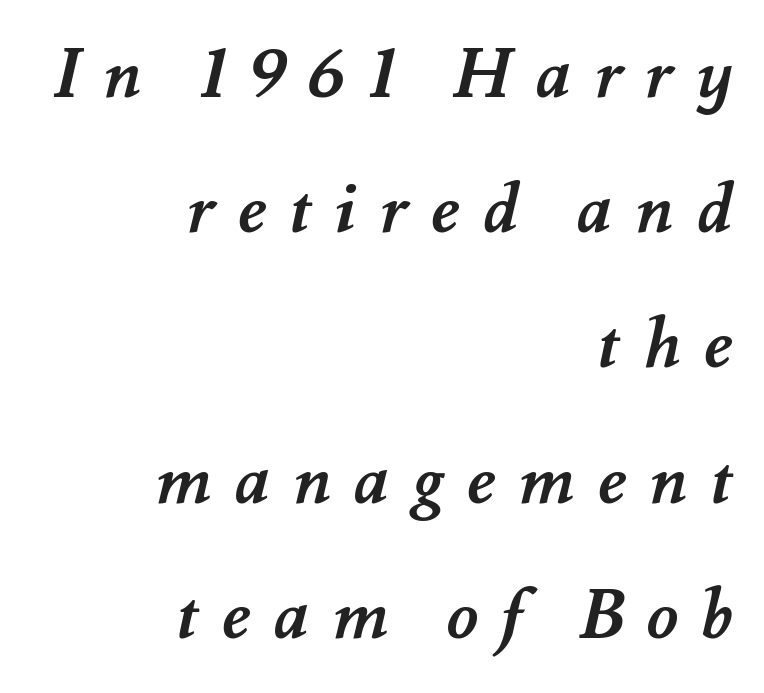
Q: Is the text bold? A: Yes.
Q: Is the text underlined? A: No.
Q: How is the paragraph aligned? A: Right-aligned.
Q: Is the spacing between letters normal or unusually wide? A: Unusually wide.
Q: Is the spacing between lines tight, normal or loose? A: Loose.
Q: Width (condensed, normal, or wide)? A: Normal.
Q: Stroke contrast? A: Medium.
Q: x-height? A: Small.
Q: Monospaced? A: No.
